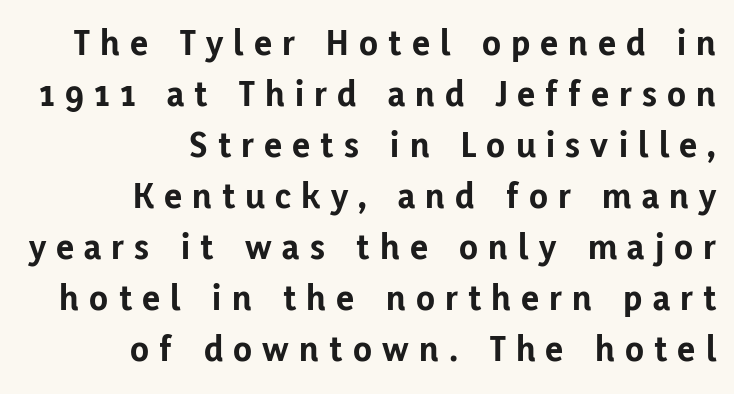
Q: Is the text bold? A: Yes.
Q: Is the text italic (slanted)? A: No, it is upright.
Q: Is the typeface a serif or a sans-serif typeface? A: Sans-serif.
Q: Is the text underlined? A: No.
Q: How is the paragraph aligned? A: Right-aligned.
Q: Is the spacing between letters normal or unusually wide? A: Unusually wide.
Q: Is the spacing between lines tight, normal or loose? A: Normal.
Q: Width (condensed, normal, or wide)? A: Normal.
Q: Stroke contrast? A: Low.
Q: x-height? A: Medium.
Q: Monospaced? A: No.
